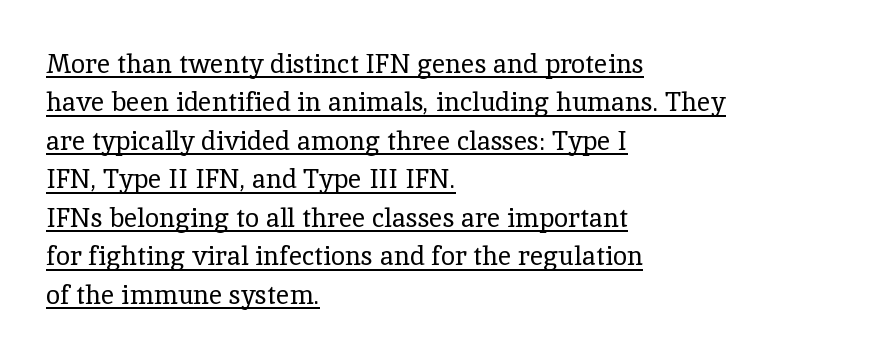
Q: Is the text bold? A: No.
Q: Is the text italic (slanted)? A: No, it is upright.
Q: Is the text underlined? A: Yes.
Q: How is the paragraph aligned? A: Left-aligned.
Q: Is the spacing between letters normal or unusually wide? A: Normal.
Q: Is the spacing between lines tight, normal or loose? A: Normal.
